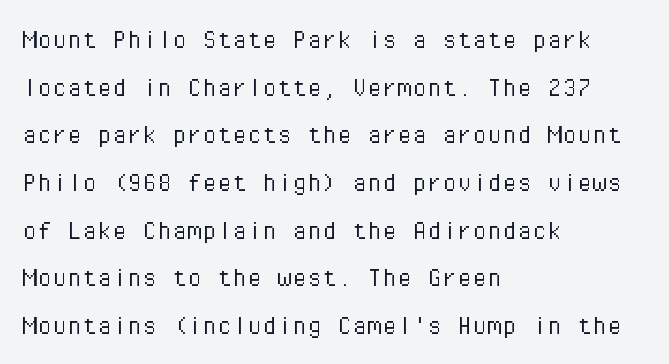
A clean baseline with only descenders dipping below it. The setting favours the left margin, as ordinary paragraphs usually do. The face used here is monospaced, like something from a code editor. The glyphs in this specimen are sans serif. Does the lettering tilt? It doesn't — this is upright.
